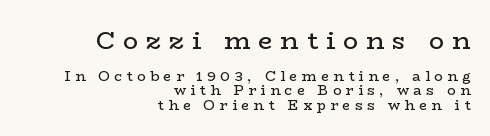
Vertical spacing — tight. There is plenty of visible air inserted between adjacent glyphs. Which chunk is bigger? The first one — the top block dwarfs the bottom. Line ends are locked; line starts wander. The lettering stays uniformly vertical, giving the passage a roman look. Weight class: somewhere from thin through regular.
